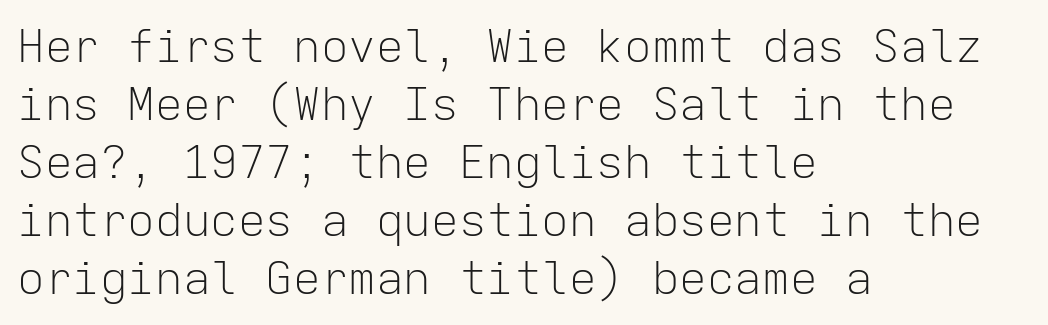
{"serif": "no", "italic": "no", "bold": "no", "weight": "light", "width": "normal", "stroke_contrast": "low", "x_height": "medium", "monospaced": "yes", "underline": "no", "align": "left", "line_spacing": "normal", "line_spacing_ratio": 1.26, "letter_spacing": "normal", "letter_spacing_em": 0.0, "glyph_px": 46}
